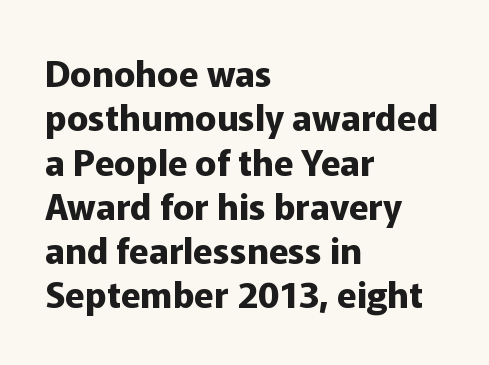
Posture: straight, roman, zero tilt. The strip under each line holds only bare page. The face used here is proportionally spaced, like ordinary book or web type. How are the letters spaced? Ordinarily, with no added tracking. Examine the stroke ends and you'll find no serifs. This sample is left-justified, so line endings fall wherever the words run out.
